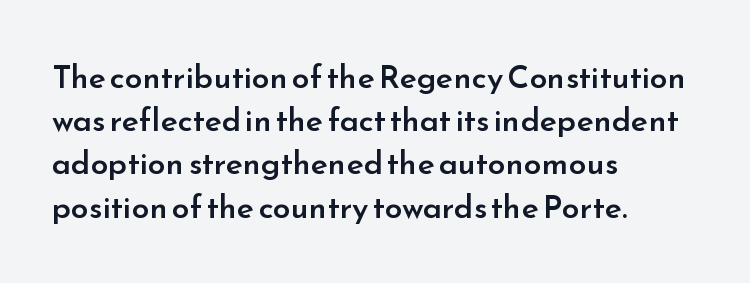
Typeset ragged right — the left edge is the straight one. A fair bit of extra ink — the face is semibold, not bold. Think of a printed novel: that variable character pitch is what you see here. Descenders are the only things crossing below the line. Default kerning and tracking; the words read as compact shapes. How would I describe the line gaps? Plain and ordinary.
